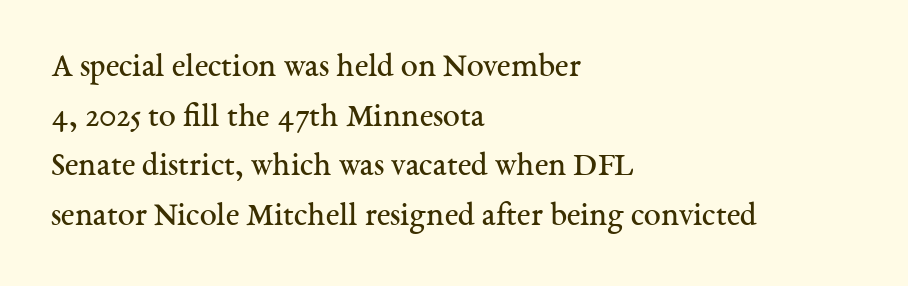
The typography opts for an upright posture over an oblique one. Descender tails drop into unmarked territory. Leftover space on each line is placed entirely after the last word. Think standard paragraph weight, or any step lighter than that. Each letter's strokes conclude with small projecting serifs.
